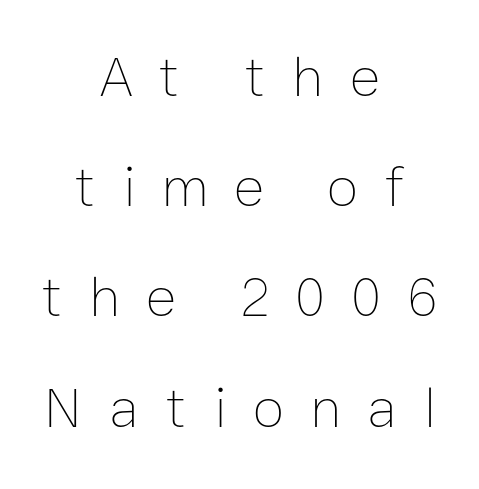
Q: Is the text bold? A: No.
Q: Is the text italic (slanted)? A: No, it is upright.
Q: Is the text underlined? A: No.
Q: How is the paragraph aligned? A: Centered.
Q: Is the spacing between letters normal or unusually wide? A: Unusually wide.
Q: Is the spacing between lines tight, normal or loose? A: Loose.
Q: Width (condensed, normal, or wide)? A: Normal.
Q: Stroke contrast? A: Low.
Q: x-height? A: Medium.
Q: Monospaced? A: No.
